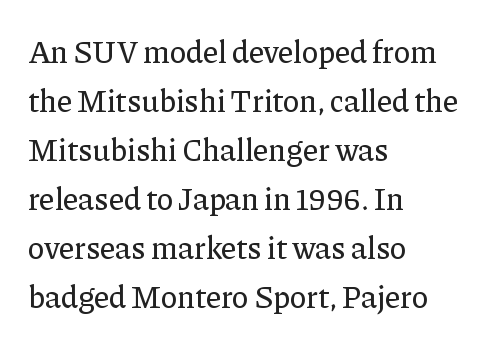
The image shows 31 px serif type, upright; set left-aligned, normal line spacing (1.58x), normal letter spacing, not underlined; low stroke contrast and a medium x-height.
